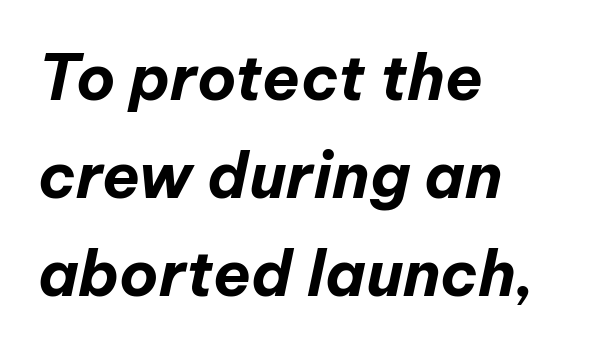
{"italic": "yes", "lean": "right", "slant_degrees": 12, "bold": "yes", "weight": "bold", "width": "normal", "stroke_contrast": "low", "x_height": "medium", "monospaced": "no", "underline": "no", "align": "left", "line_spacing": "normal", "line_spacing_ratio": 1.58, "letter_spacing": "normal", "letter_spacing_em": 0.0, "glyph_px": 62}
